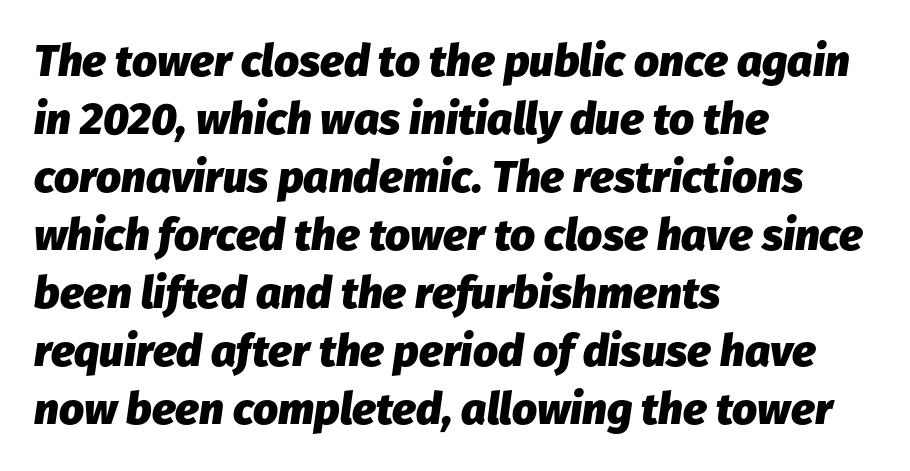
The image shows 44 px heavy type, italic (leaning right); set left-aligned, normal line spacing (1.32x), normal letter spacing, not underlined; low stroke contrast and a medium x-height.
